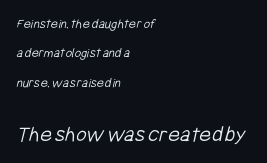
Q: Is the text bold? A: No.
Q: Is the text underlined? A: No.
Q: How is the paragraph aligned? A: Left-aligned.
Q: Is the spacing between letters normal or unusually wide? A: Normal.
Q: Is the spacing between lines tight, normal or loose? A: Loose.
Q: Which block of text is set in a larger size, the first (top) or the second (bottom)? A: The second (bottom) one.
